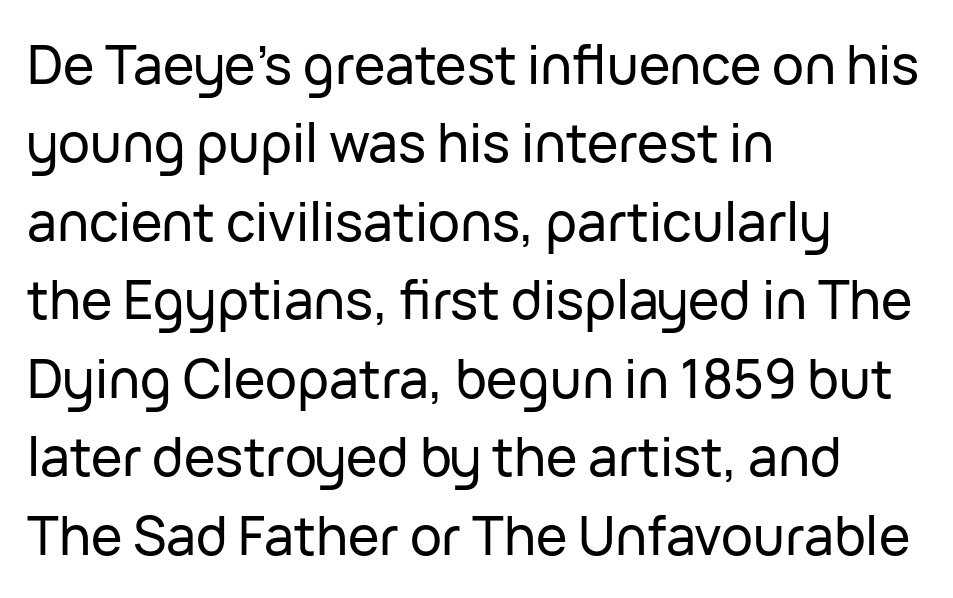
No word sits above an underline. The lettering holds an erect, upright posture throughout. The ragged edge is on the right, which tells us the setting is flush left. Typographically, this falls in the sans-serif category. The rendering uses natural spacing where letterforms have individual widths.
